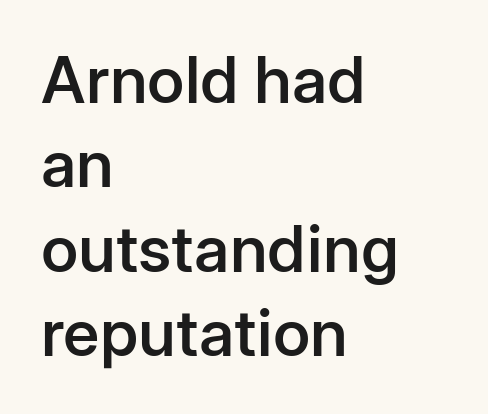
Q: Is the text bold? A: Semi-bold.
Q: Is the text italic (slanted)? A: No, it is upright.
Q: Is the typeface a serif or a sans-serif typeface? A: Sans-serif.
Q: Is the text underlined? A: No.
Q: How is the paragraph aligned? A: Left-aligned.
Q: Is the spacing between letters normal or unusually wide? A: Normal.
Q: Is the spacing between lines tight, normal or loose? A: Normal.
Q: Width (condensed, normal, or wide)? A: Normal.
Q: Stroke contrast? A: Low.
Q: x-height? A: Medium.
Q: Monospaced? A: No.
